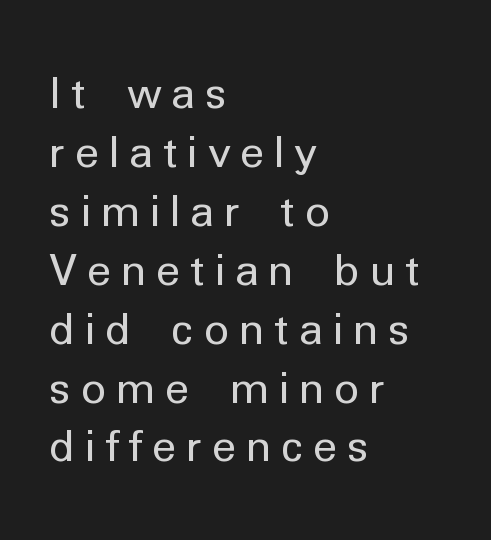
Q: Is the text bold? A: No.
Q: Is the text italic (slanted)? A: No, it is upright.
Q: Is the typeface a serif or a sans-serif typeface? A: Sans-serif.
Q: Is the text underlined? A: No.
Q: How is the paragraph aligned? A: Left-aligned.
Q: Is the spacing between letters normal or unusually wide? A: Unusually wide.
Q: Is the spacing between lines tight, normal or loose? A: Normal.
Q: Width (condensed, normal, or wide)? A: Normal.
Q: Stroke contrast? A: Low.
Q: x-height? A: Medium.
Q: Monospaced? A: No.
